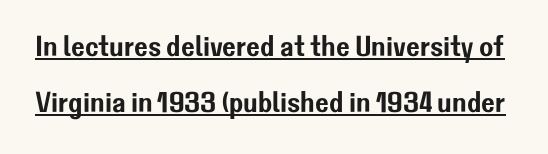
{"serif": "no", "italic": "no", "width": "normal", "stroke_contrast": "low", "x_height": "medium", "monospaced": "no", "underline": "yes", "line_spacing": "loose", "line_spacing_ratio": 1.93, "letter_spacing": "normal", "letter_spacing_em": 0.0, "glyph_px": 29}
